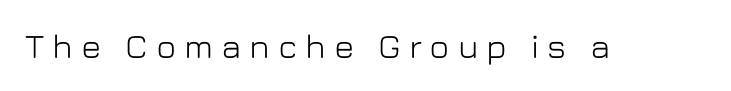
The face used here is rendered with a markedly widened letterfit. The rendering uses natural spacing where letterforms have individual widths. Posture: straight, roman, zero tilt. Stroke terminals: plain, sans-serif.
